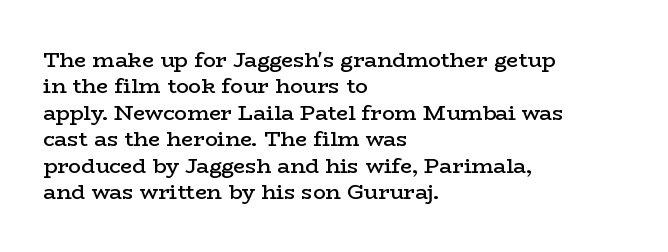
The image shows 21 px text type, upright; set left-aligned, normal line spacing (1.26x), normal letter spacing, not underlined.
